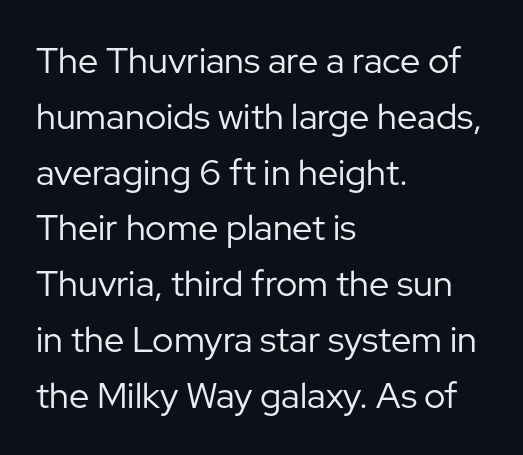
Each row of text sits above clean, open space. Vertically, the passage feels balanced, rows spaced as you'd expect. The letters carry no serifs — their stems end cleanly without finishing strokes. Left-aligned paragraph, ragged on the right. The specimen reads as upright at a glance.
